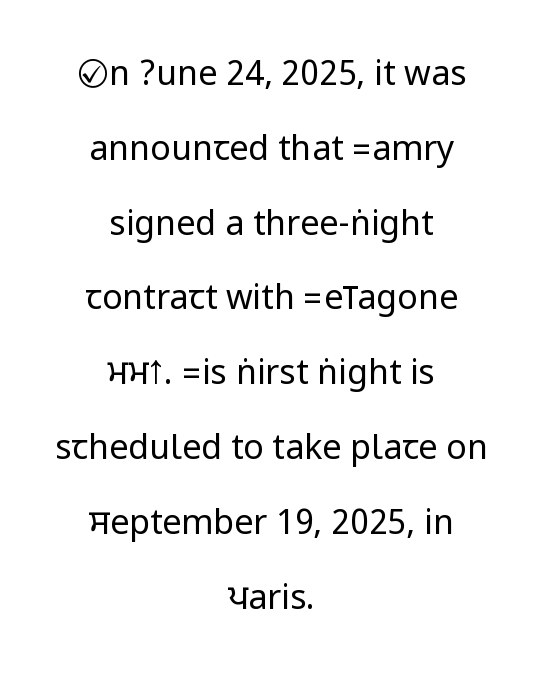
The image shows 34 px regular-weight, condensed sans-serif type, upright; set centered, loose line spacing (2.2x), normal letter spacing, not underlined; low stroke contrast.
